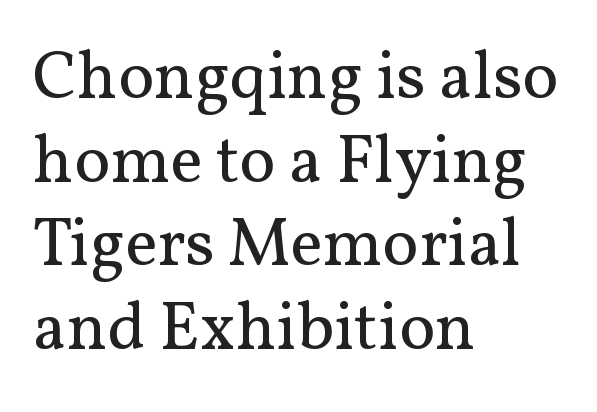
Posture: straight, roman, zero tilt. Decoration check: the copy has no underline. The passage shown has conventional tracking throughout. A typesetter would call this proportional, since set widths differ per character. All the whitespace from short lines collects on the right. The letterforms sit at book weight or below.
